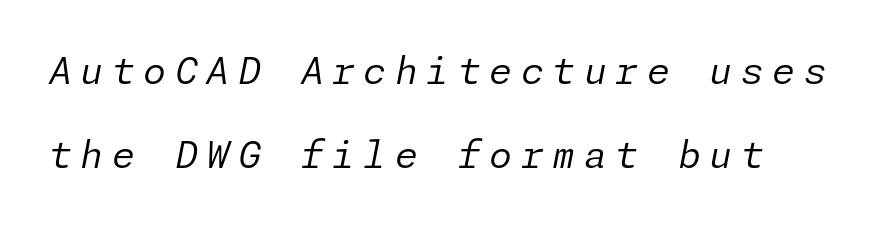
Q: Is the text bold? A: No.
Q: Is the text italic (slanted)? A: Yes, it leans right by about 11 degrees.
Q: Is the text underlined? A: No.
Q: Is the spacing between letters normal or unusually wide? A: Unusually wide.
Q: Is the spacing between lines tight, normal or loose? A: Loose.
Q: Width (condensed, normal, or wide)? A: Normal.
Q: Stroke contrast? A: Low.
Q: x-height? A: Medium.
